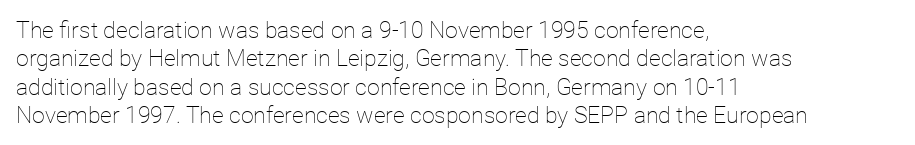
The image shows 23 px text type, upright; set left-aligned, line spacing 1.23x, normal letter spacing, not underlined.
